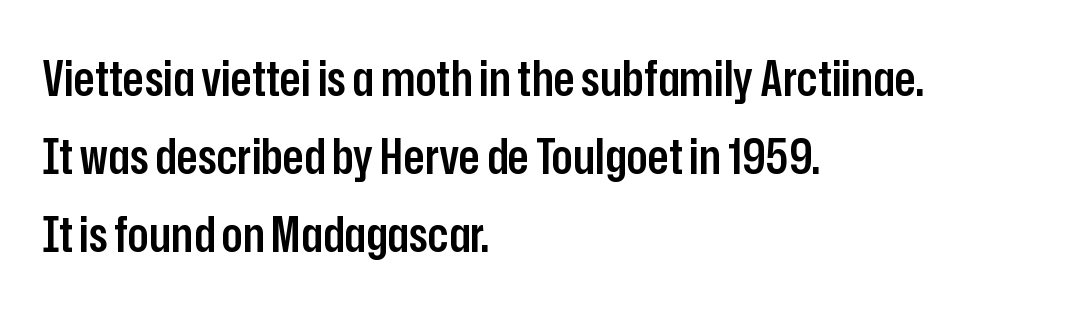
The passage shown is not underscored anywhere. The rendering uses natural spacing where letterforms have individual widths. Typographically, this falls in the sans-serif category. Typeset ragged right — the left edge is the straight one. Quick note: not italic, upright. Heft: intermediate — a semibold.
